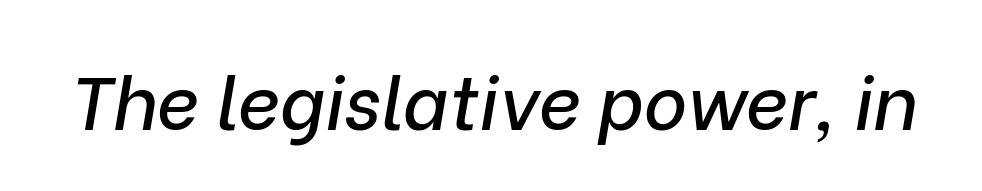
Spacing verdict: proportional, widths tailored to each character. Rule under the text: the space is simply empty. The face used here has a pronounced slope to its letters. The passage shown has conventional tracking throughout.
